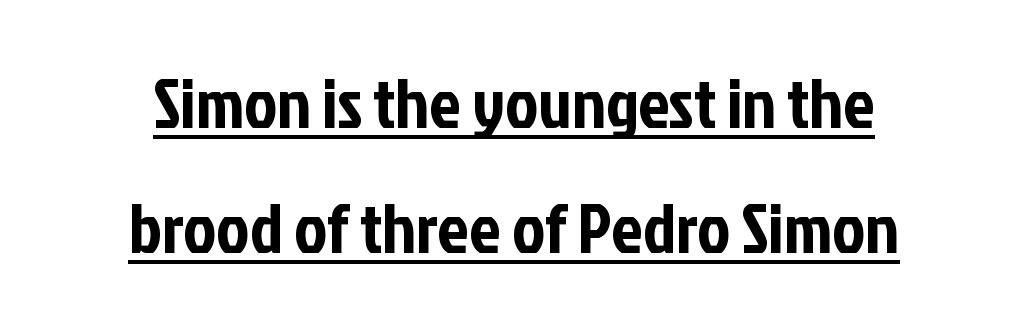
Character widths vary here, with narrow letters taking less room than wide ones. Characters remain perfectly vertical along every line. Regarding serifs, this sample does without them. Compared with a flush-left layout, this one balances lines on the center instead. The gaps between neighbouring characters are ordinary and unremarkable.
